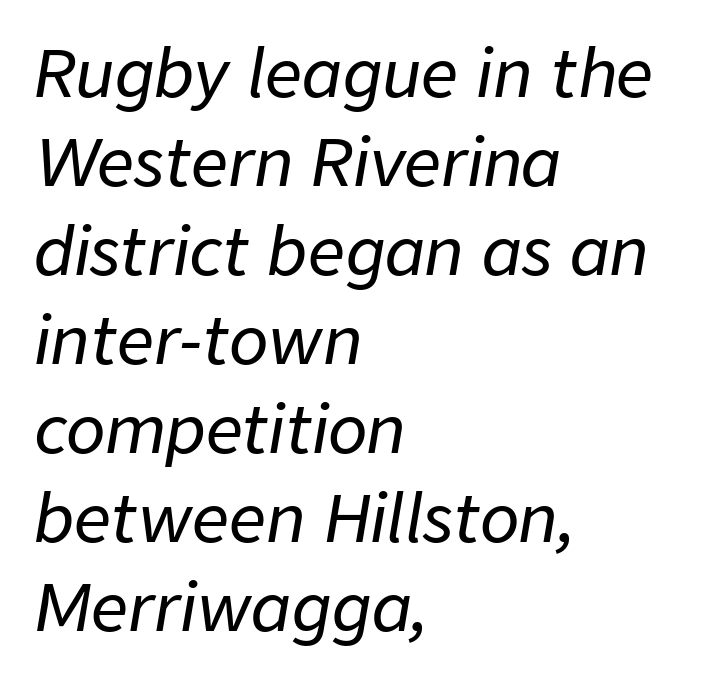
Q: Is the text italic (slanted)? A: Yes, it leans right by about 9 degrees.
Q: Is the text underlined? A: No.
Q: How is the paragraph aligned? A: Left-aligned.
Q: Is the spacing between letters normal or unusually wide? A: Normal.
Q: Is the spacing between lines tight, normal or loose? A: Normal.
Q: Width (condensed, normal, or wide)? A: Normal.
Q: Stroke contrast? A: Low.
Q: x-height? A: Medium.
Q: Monospaced? A: No.
